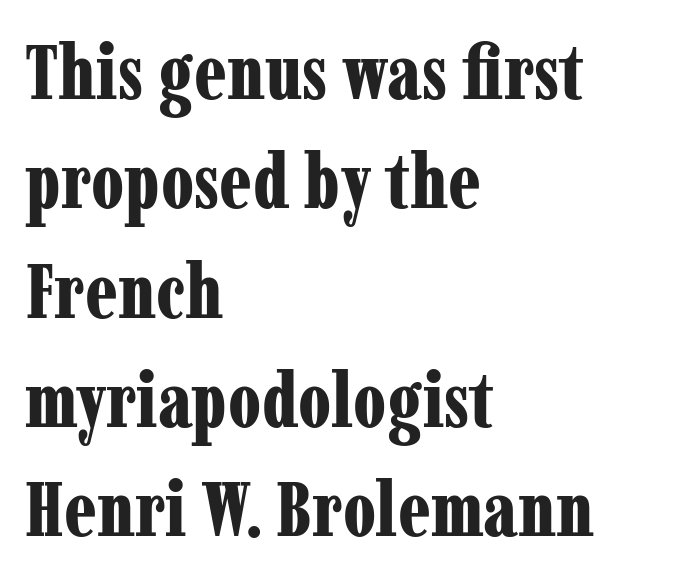
The image shows 77 px bold, condensed serif type, upright; set left-aligned, normal line spacing (1.42x), normal letter spacing, not underlined; low stroke contrast and a medium x-height.
